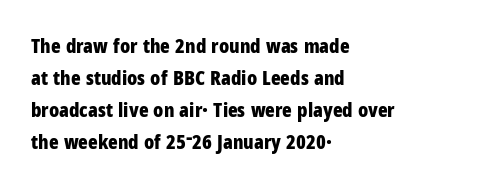
{"italic": "no", "bold": "yes", "underline": "no", "align": "left", "line_spacing": "normal", "line_spacing_ratio": 1.6, "letter_spacing": "normal", "letter_spacing_em": 0.0, "glyph_px": 20}
